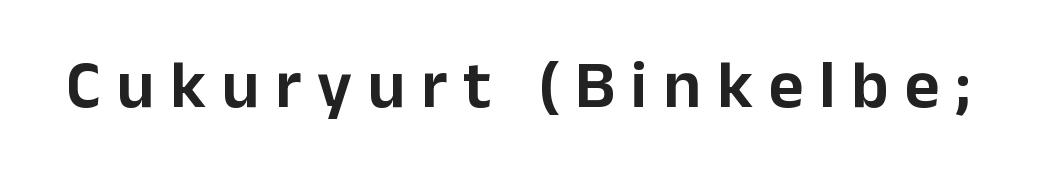
The space directly below the letters is spotless. Honestly, the letter spacing is so wide it's the main thing you notice. The lettering holds an erect, upright posture throughout. Varying glyph widths throughout — classic text-font behaviour.
